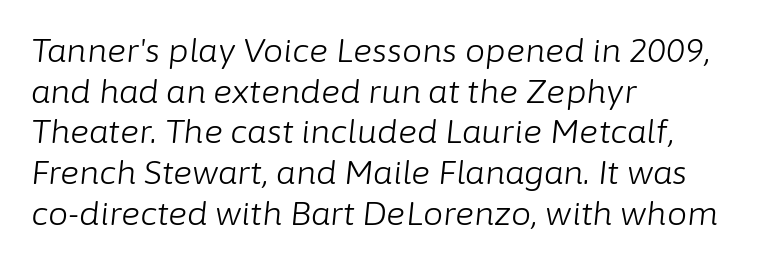
{"italic": "yes", "lean": "right", "slant_degrees": 6, "bold": "no", "weight": "light", "width": "normal", "stroke_contrast": "low", "x_height": "medium", "monospaced": "no", "underline": "no", "align": "left", "line_spacing": "normal", "line_spacing_ratio": 1.27, "letter_spacing": "normal", "letter_spacing_em": 0.0, "glyph_px": 32}
